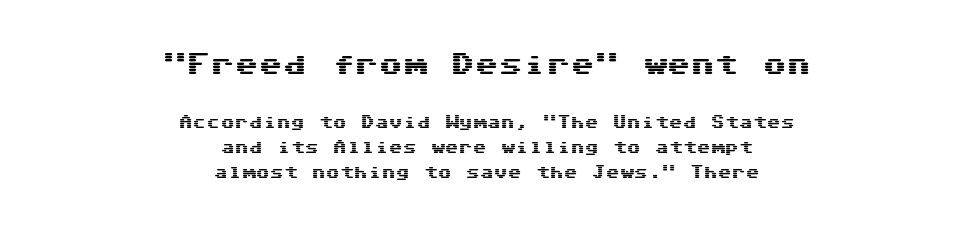
Character size in the leading block exceeds that of the trailing block. Horizontally, the lines are justified to the midpoint only. The foot of each line stays bare and open. In terms of letterspacing, this is plain default setting. Do the letters lean? They stand straight.
